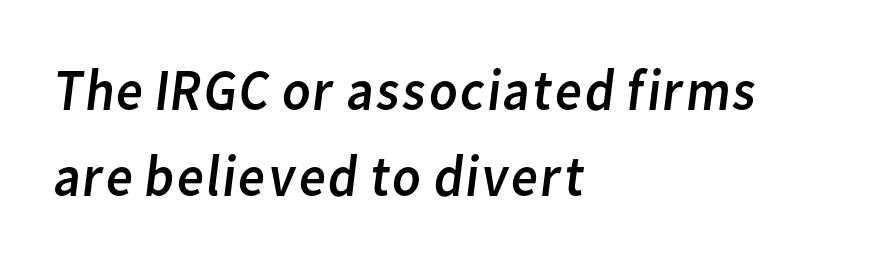
The image shows 59 px regular-weight sans-serif type; set left-aligned, normal line spacing (1.45x), normal letter spacing, not underlined; low stroke contrast and a medium x-height.
